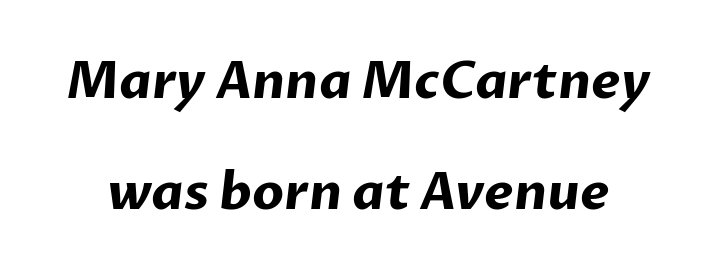
Nobody drew a line under any word here. Honestly, the rows look like they've been pulled way apart. Do the characters align in a grid? No, the font is proportional. Letter spacing: default. Are there feet on the stems? There aren't — it's a sans. As a designer I'd log this as weight 700, bold.
